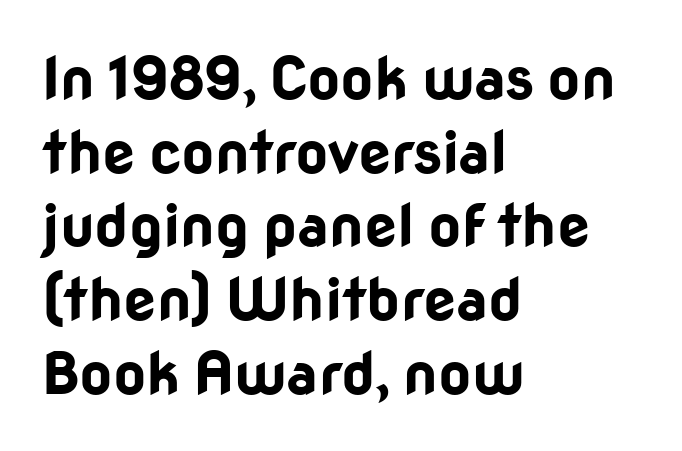
Q: Is the text bold? A: Yes.
Q: Is the text italic (slanted)? A: No, it is upright.
Q: Is the typeface a serif or a sans-serif typeface? A: Sans-serif.
Q: Is the text underlined? A: No.
Q: How is the paragraph aligned? A: Left-aligned.
Q: Is the spacing between letters normal or unusually wide? A: Normal.
Q: Is the spacing between lines tight, normal or loose? A: Normal.
Q: Width (condensed, normal, or wide)? A: Normal.
Q: Stroke contrast? A: Low.
Q: x-height? A: Medium.
Q: Monospaced? A: No.
